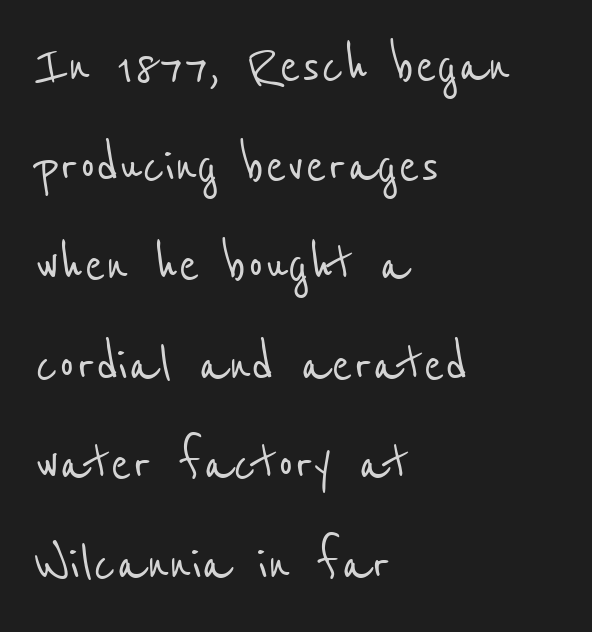
Q: Is the typeface a serif or a sans-serif typeface? A: Sans-serif.
Q: Is the text underlined? A: No.
Q: How is the paragraph aligned? A: Left-aligned.
Q: Is the spacing between letters normal or unusually wide? A: Normal.
Q: Is the spacing between lines tight, normal or loose? A: Normal.
Q: Width (condensed, normal, or wide)? A: Condensed.
Q: Stroke contrast? A: Low.
Q: x-height? A: Medium.
Q: Monospaced? A: No.
